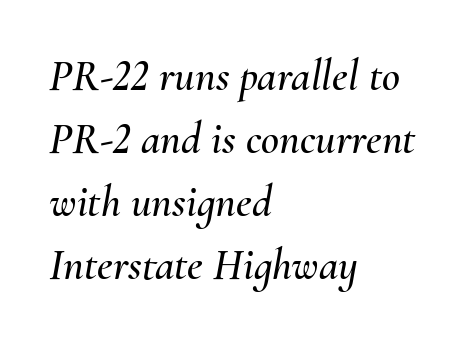
{"italic": "yes", "lean": "right", "slant_degrees": 10, "width": "normal", "stroke_contrast": "medium", "x_height": "small", "monospaced": "no", "underline": "no", "align": "left", "line_spacing": "normal", "line_spacing_ratio": 1.43, "letter_spacing": "normal", "letter_spacing_em": 0.0, "glyph_px": 44}
